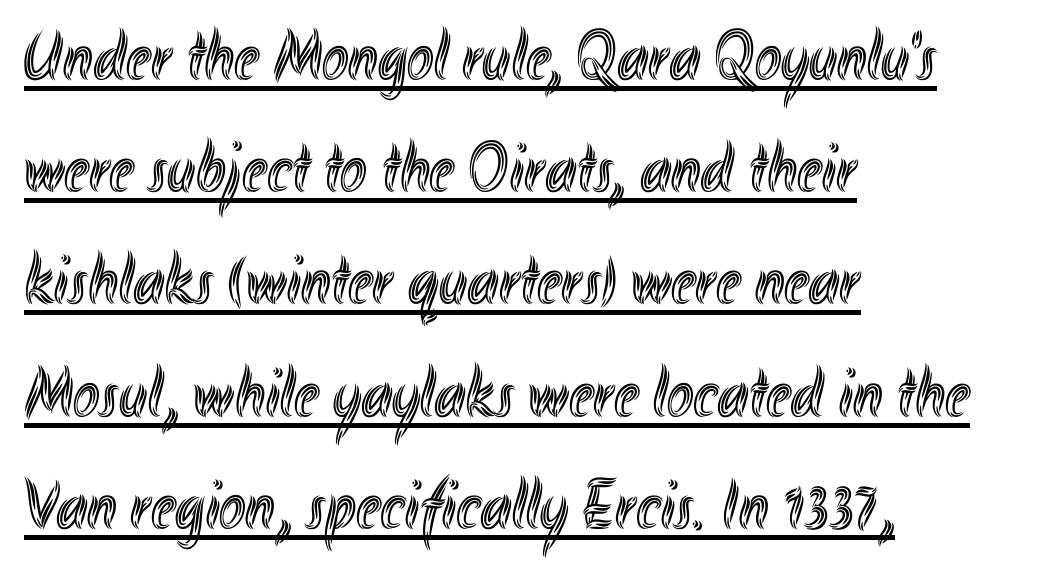
The image shows 71 px condensed type; set left-aligned, normal line spacing (1.58x), normal letter spacing, underlined; a small x-height.
